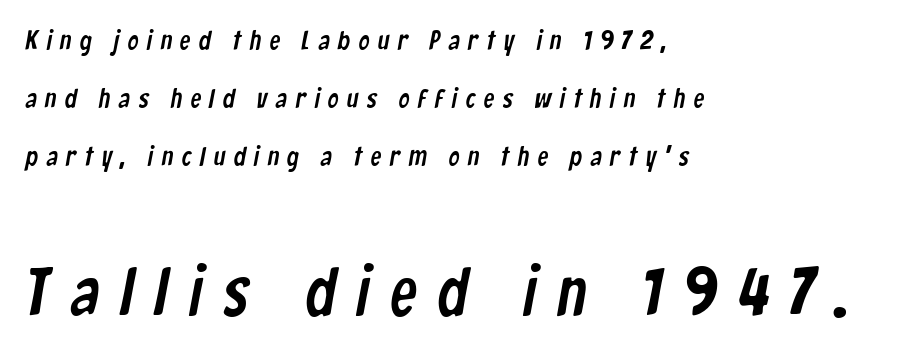
The image shows 68 px condensed sans-serif type; set left-aligned, loose line spacing (2.15x), unusually wide letter spacing (+0.31 em), not underlined; the second (bottom) block is 2.52x larger; low stroke contrast and a medium x-height.
